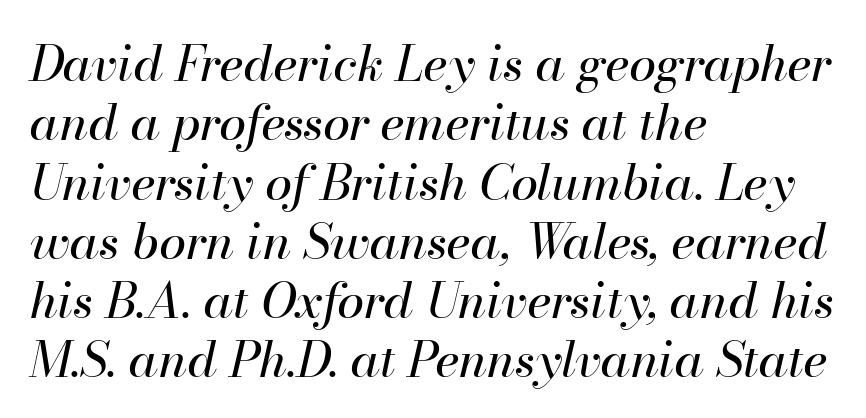
The letters advance in unequal steps, a hallmark of proportional type. Here the glyphs are tracked normally, forming tight word shapes. A bare baseline throughout the passage. Posture: slanted. Weight: in the light-to-regular range. Left-aligned paragraph, ragged on the right.
